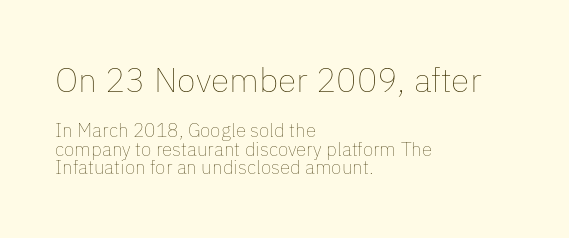
The type sits square on the baseline with zero lean. Spacing between characters is what you'd get straight out of the box. Summary of weight: not heavy and not bold. Check under the words: just untouched page. Caption: upper text group enlarged, lower text group reduced. The vertical gap from one line to the next is small.
